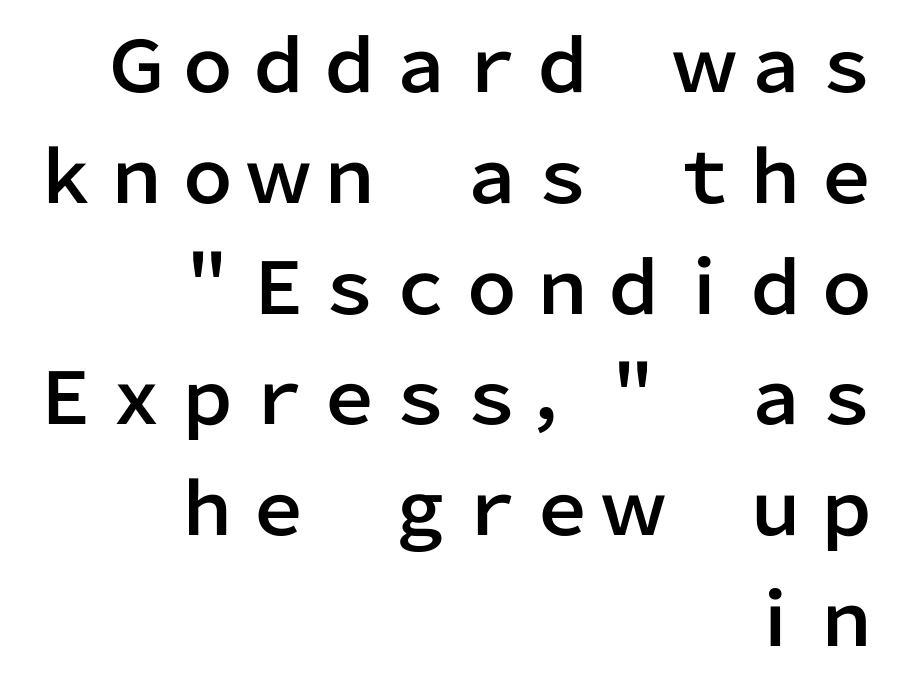
The face used here is proportionally spaced, like ordinary book or web type. The face used here is rendered with its standard letterfit. Check under the words: just untouched page. Is there any slant? The stems are plumb.
